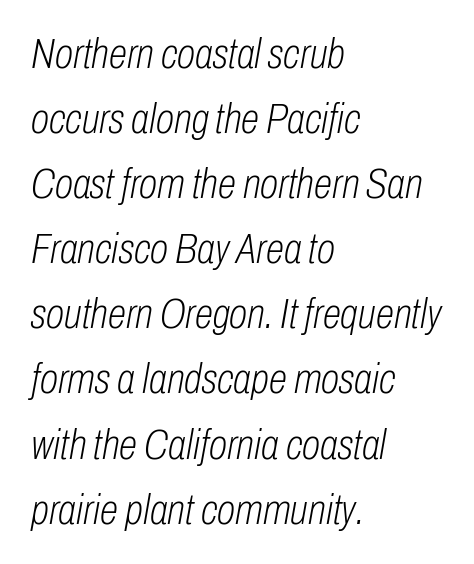
Q: Is the text bold? A: No.
Q: Is the text italic (slanted)? A: Yes, it leans right by about 10 degrees.
Q: Is the text underlined? A: No.
Q: How is the paragraph aligned? A: Left-aligned.
Q: Is the spacing between letters normal or unusually wide? A: Normal.
Q: Is the spacing between lines tight, normal or loose? A: Normal.
Q: Width (condensed, normal, or wide)? A: Condensed.
Q: Stroke contrast? A: Low.
Q: x-height? A: Medium.
Q: Monospaced? A: No.
